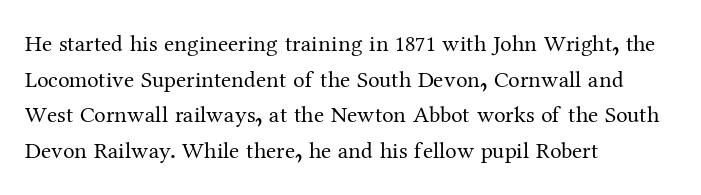
{"italic": "no", "bold": "no", "underline": "no", "align": "left", "line_spacing": "normal", "line_spacing_ratio": 1.55, "letter_spacing": "normal", "letter_spacing_em": 0.0, "glyph_px": 23}
